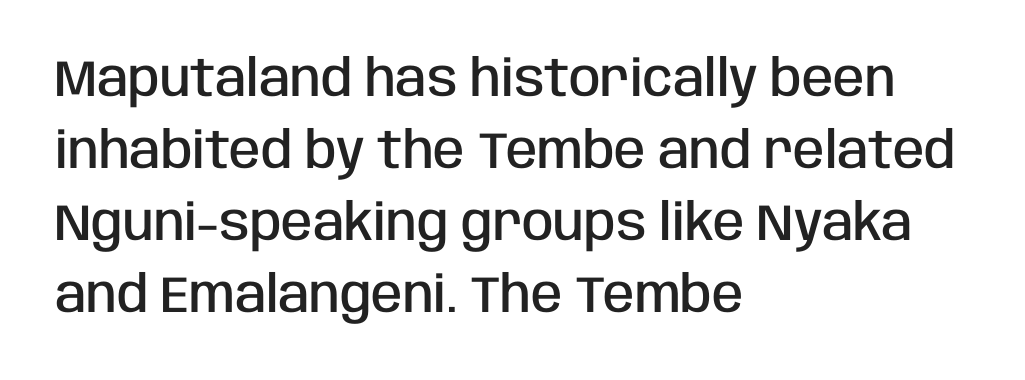
The image shows 51 px semibold, condensed sans-serif type, upright; set left-aligned, normal line spacing (1.41x), normal letter spacing, not underlined; low stroke contrast and a large x-height.
